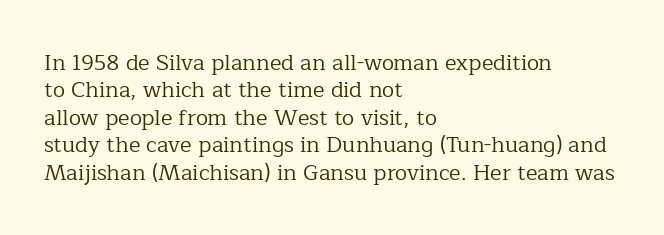
Counters stay open thanks to moderate or lighter strokes. All the whitespace from short lines collects on the right. Normally led — the rows are evenly, conventionally spaced. The glyphs are unaccompanied by any horizontal stroke below them.
